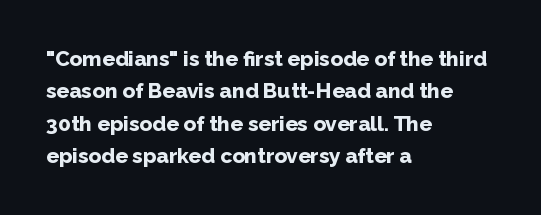
Unlike italic type, these characters show no tilt at all. Line starts are locked; line ends wander. Characters follow at the spacing the type designer built in. On the weight axis this lands at bold, roughly 700. The passage shown is not underscored anywhere.
